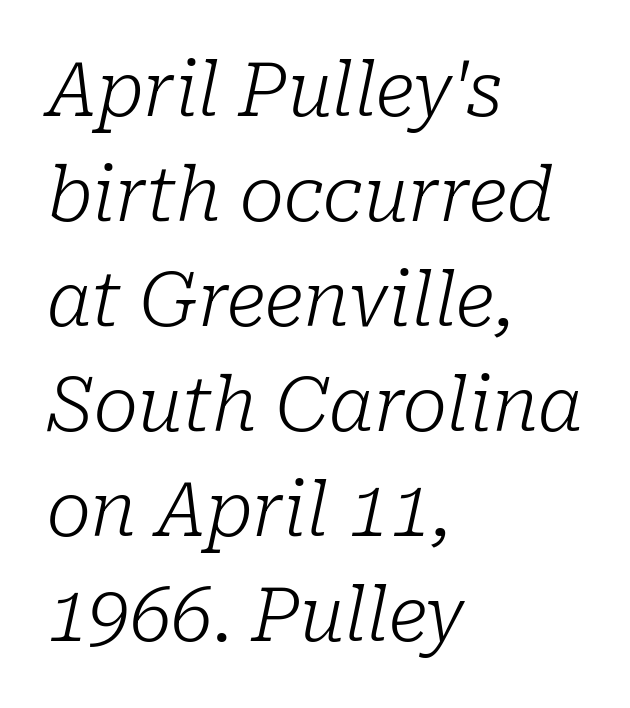
{"serif": "yes", "italic": "yes", "lean": "right", "slant_degrees": 10, "bold": "no", "weight": "light", "width": "normal", "stroke_contrast": "low", "x_height": "medium", "monospaced": "no", "underline": "no", "align": "left", "line_spacing": "normal", "line_spacing_ratio": 1.42, "letter_spacing": "normal", "letter_spacing_em": 0.0, "glyph_px": 74}
